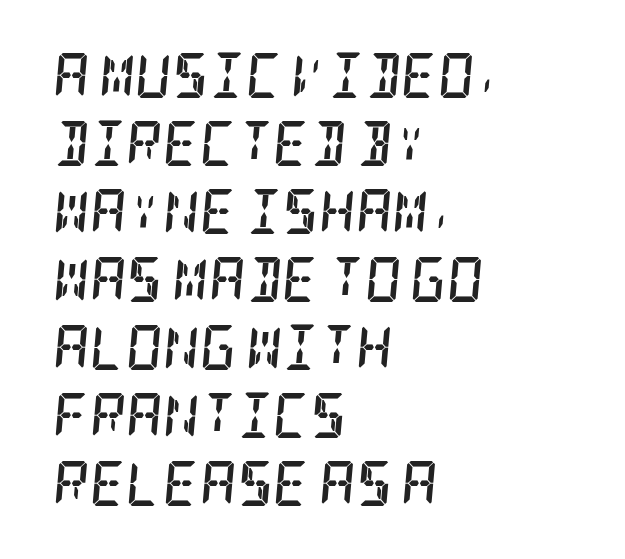
{"serif": "yes", "italic": "yes", "lean": "right", "slant_degrees": 5, "bold": "yes", "weight": "semibold", "width": "condensed", "stroke_contrast": "low", "x_height": "large", "underline": "no", "align": "left", "line_spacing": "normal", "line_spacing_ratio": 1.51, "letter_spacing": "normal", "letter_spacing_em": 0.0, "glyph_px": 45}
